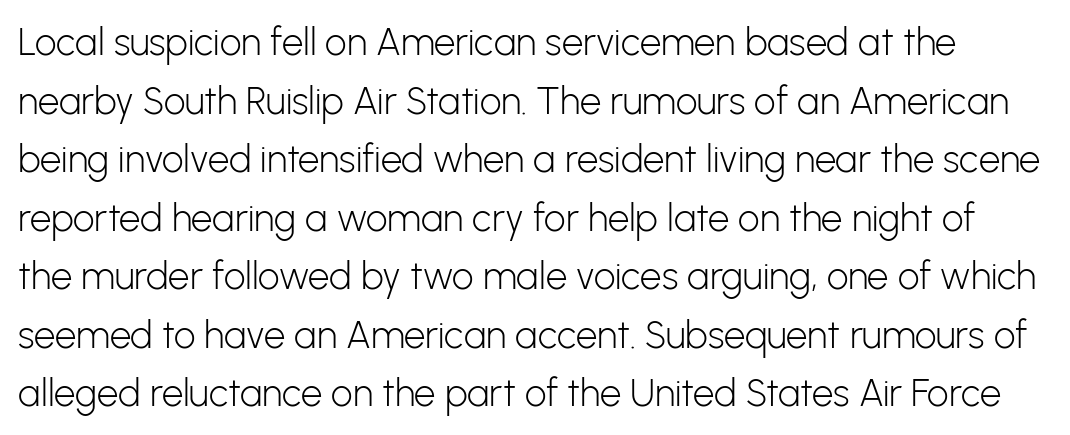
These lines are rendered in a variable-pitch font. The passage shown is not bold in any degree. Is there much room between lines? A standard amount, neither cramped nor airy. Descenders are the only things crossing below the line. Letterform terminals end flat and unadorned throughout the passage. The passage shown has conventional tracking throughout.
